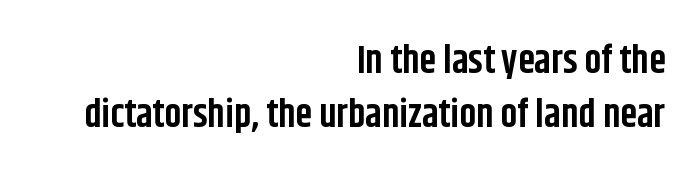
{"serif": "no", "italic": "no", "bold": "yes", "weight": "bold", "width": "condensed", "stroke_contrast": "low", "x_height": "large", "monospaced": "no", "underline": "no", "align": "right", "line_spacing": "normal", "line_spacing_ratio": 1.41, "letter_spacing": "normal", "letter_spacing_em": 0.0, "glyph_px": 38}
